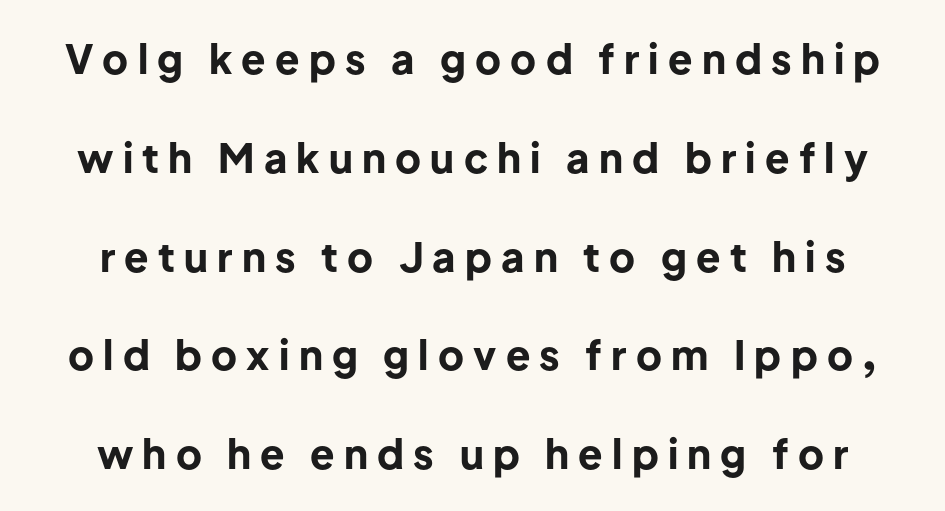
The image shows 40 px bold sans-serif type, upright; set loose line spacing (2.47x), unusually wide letter spacing (+0.23 em), not underlined; low stroke contrast and a medium x-height.
